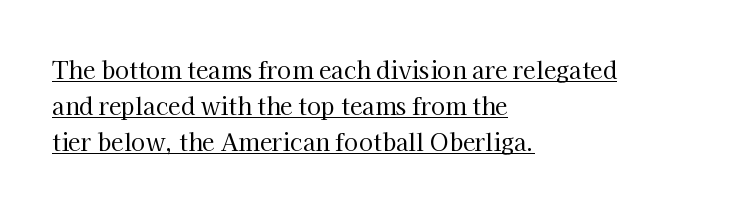
{"italic": "no", "bold": "no", "underline": "yes", "align": "left", "line_spacing": "normal", "line_spacing_ratio": 1.57, "letter_spacing": "normal", "letter_spacing_em": 0.0, "glyph_px": 23}
